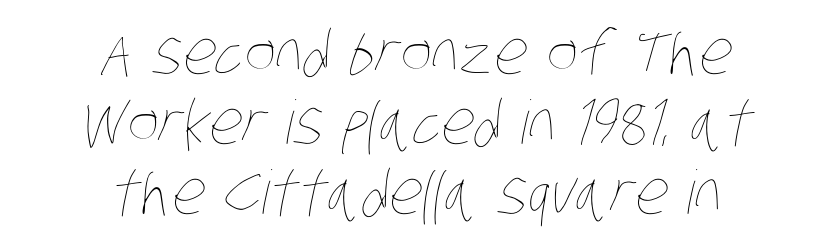
{"bold": "no", "weight": "thin", "width": "condensed", "stroke_contrast": "low", "x_height": "large", "monospaced": "no", "underline": "no", "align": "center", "line_spacing_ratio": 1.17, "letter_spacing": "normal", "letter_spacing_em": 0.0, "glyph_px": 60}
